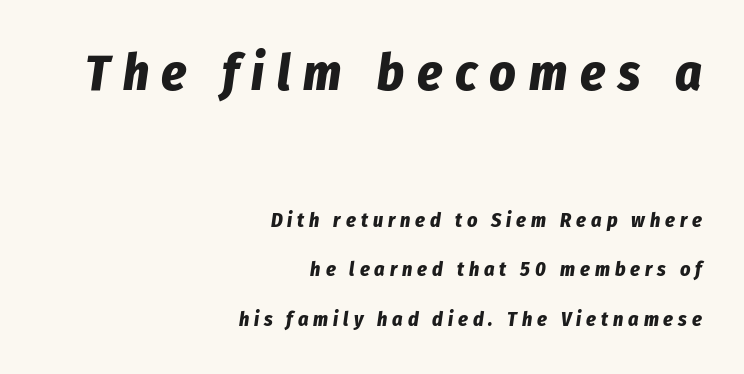
The image shows 51 px bold, condensed type, italic (leaning right); set right-aligned, loose line spacing (2.46x), unusually wide letter spacing (+0.25 em), not underlined; the first (top) block is 2.55x larger; low stroke contrast and a medium x-height.
